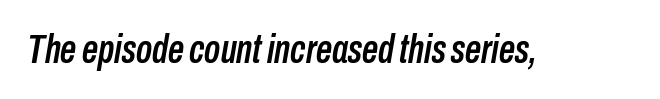
The image shows 40 px condensed type, italic (leaning right); set normal letter spacing, not underlined; low stroke contrast and a medium x-height.
